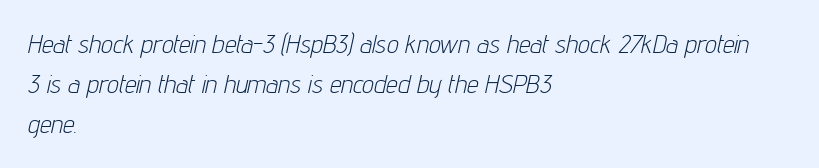
Q: Is the text bold? A: No.
Q: Is the text italic (slanted)? A: Yes, it leans right by about 12 degrees.
Q: Is the text underlined? A: No.
Q: How is the paragraph aligned? A: Left-aligned.
Q: Is the spacing between letters normal or unusually wide? A: Normal.
Q: Is the spacing between lines tight, normal or loose? A: Normal.
